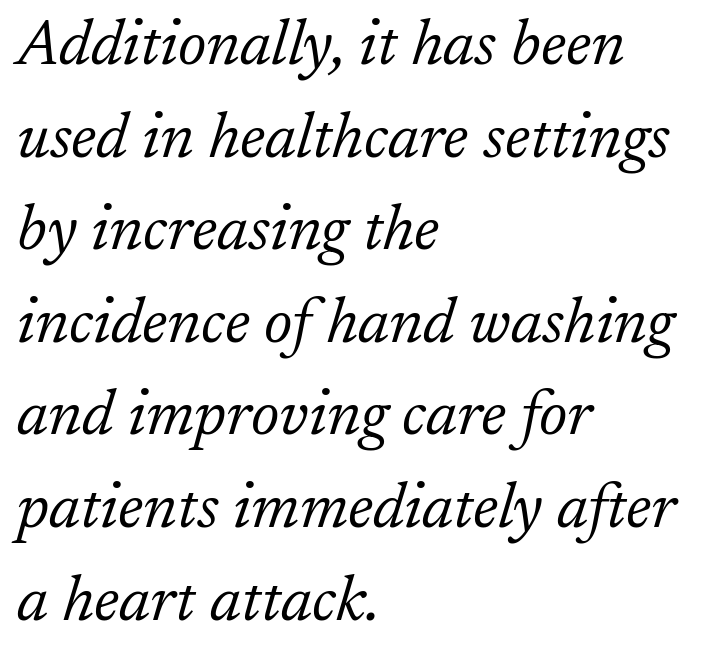
The image shows 63 px light serif type, italic (leaning right); set left-aligned, normal line spacing (1.47x), normal letter spacing, not underlined; low stroke contrast and a medium x-height.
